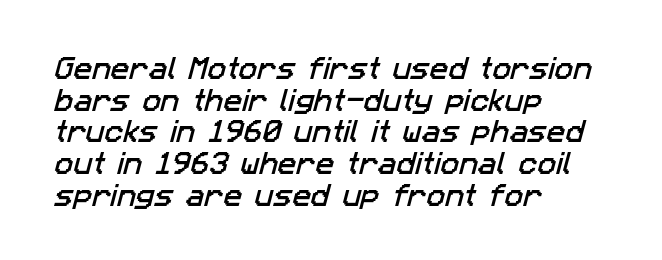
Q: Is the text underlined? A: No.
Q: How is the paragraph aligned? A: Left-aligned.
Q: Is the spacing between letters normal or unusually wide? A: Normal.
Q: Is the spacing between lines tight, normal or loose? A: Normal.
